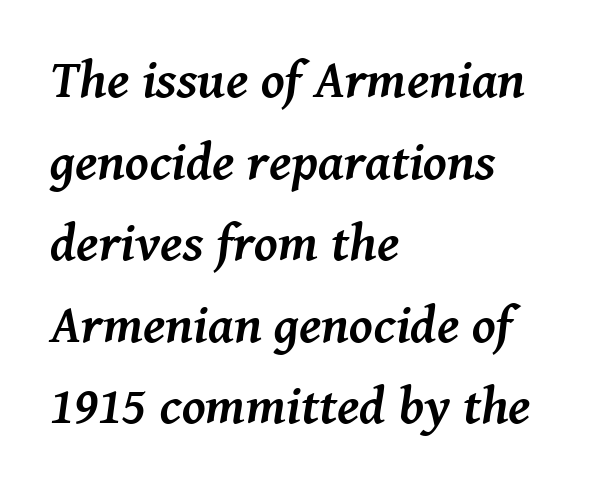
Q: Is the text bold? A: Yes.
Q: Is the text italic (slanted)? A: Yes, it leans right by about 8 degrees.
Q: Is the typeface a serif or a sans-serif typeface? A: Serif.
Q: Is the text underlined? A: No.
Q: How is the paragraph aligned? A: Left-aligned.
Q: Is the spacing between letters normal or unusually wide? A: Normal.
Q: Is the spacing between lines tight, normal or loose? A: Normal.
Q: Width (condensed, normal, or wide)? A: Normal.
Q: Stroke contrast? A: Medium.
Q: x-height? A: Medium.
Q: Monospaced? A: No.
